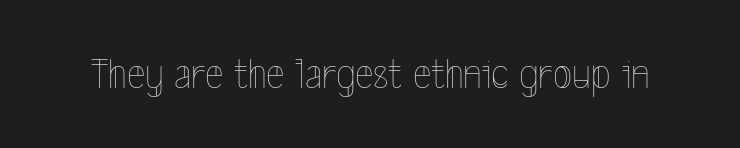
Q: Is the text bold? A: No.
Q: Is the text italic (slanted)? A: No, it is upright.
Q: Is the text underlined? A: No.
Q: Is the spacing between letters normal or unusually wide? A: Normal.
Q: Width (condensed, normal, or wide)? A: Condensed.
Q: x-height? A: Medium.
Q: Monospaced? A: No.
